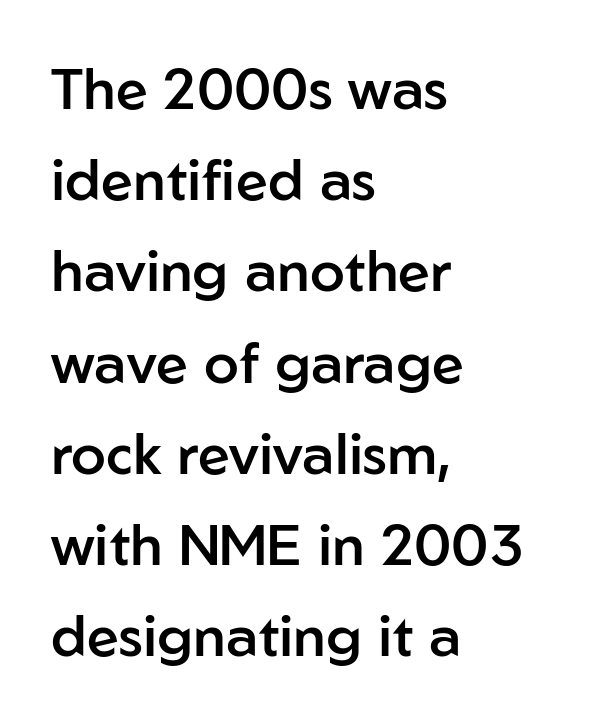
The image shows 57 px semibold sans-serif type, upright; set left-aligned, normal line spacing (1.6x), normal letter spacing, not underlined; low stroke contrast and a medium x-height.
